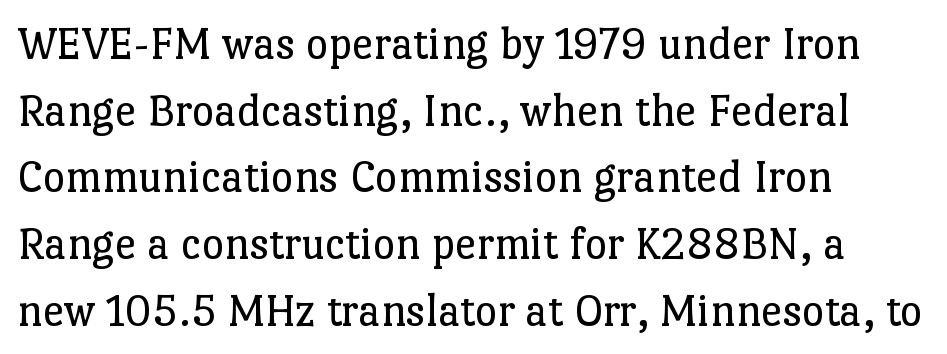
Q: Is the text bold? A: No.
Q: Is the text italic (slanted)? A: No, it is upright.
Q: Is the typeface a serif or a sans-serif typeface? A: Serif.
Q: Is the text underlined? A: No.
Q: How is the paragraph aligned? A: Left-aligned.
Q: Is the spacing between letters normal or unusually wide? A: Normal.
Q: Is the spacing between lines tight, normal or loose? A: Normal.
Q: Width (condensed, normal, or wide)? A: Normal.
Q: Stroke contrast? A: Low.
Q: x-height? A: Medium.
Q: Monospaced? A: No.
